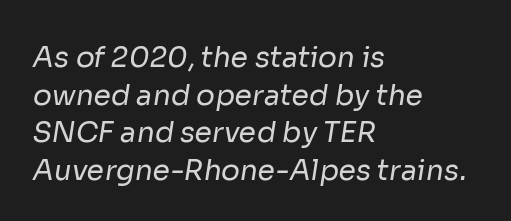
{"serif": "no", "bold": "no", "weight": "regular", "width": "normal", "stroke_contrast": "low", "x_height": "medium", "monospaced": "no", "underline": "no", "align": "left", "line_spacing": "normal", "line_spacing_ratio": 1.34, "letter_spacing": "normal", "letter_spacing_em": 0.0, "glyph_px": 28}
